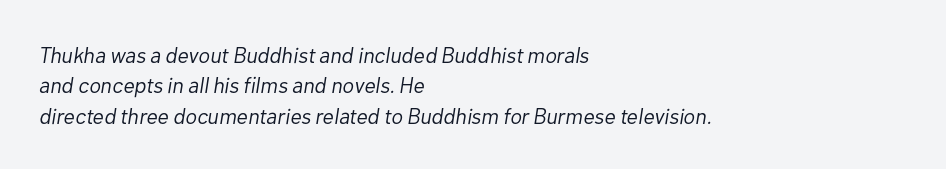
The image shows 22 px text type, italic (leaning right); set left-aligned, normal line spacing (1.38x), normal letter spacing, not underlined.
